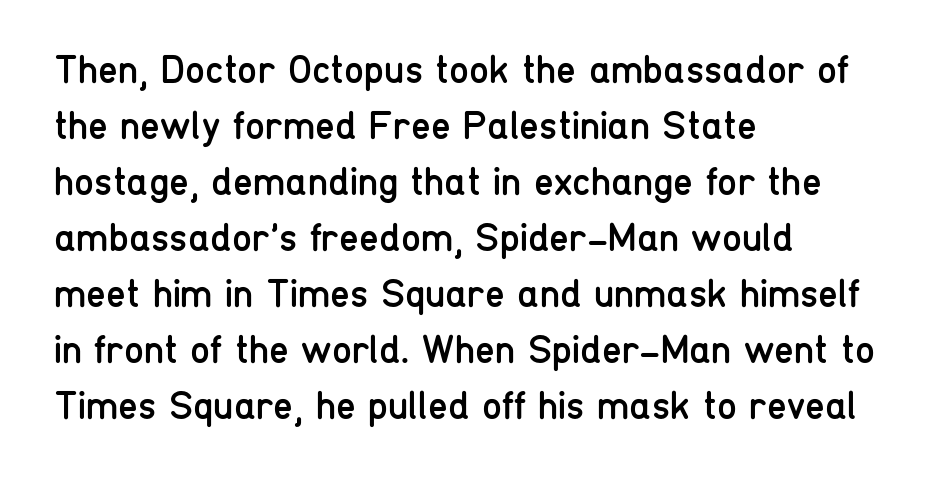
Bare-footed words on every line. The rendering uses natural spacing where letterforms have individual widths. The vertical gap from one line to the next is medium. Unlike italic type, these characters show no tilt at all. Is the stroke heavy? The answer is a plain regular-or-lighter.
